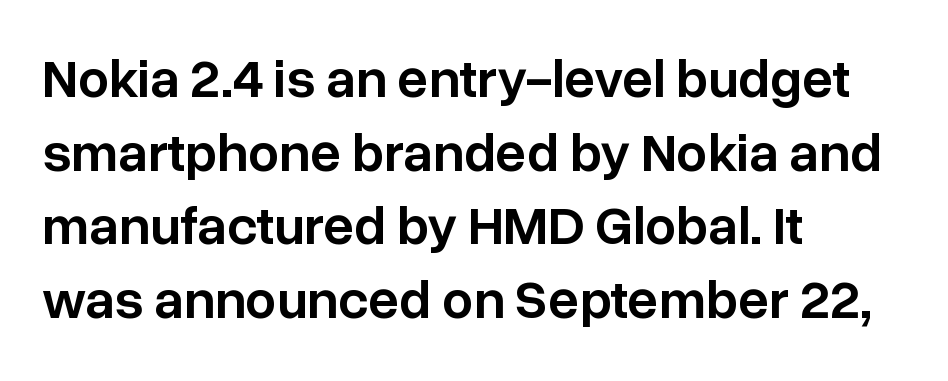
Regarding serifs, this sample does without them. Compared with typical paragraphs, the rows here are spaced about the same. Inter-character spacing is left at the font's built-in metrics. Where is the straight margin? On the left. Is this a fixed-width face? No — the glyphs have proportional, varying widths. Just letters on the line, the space beneath them empty.
